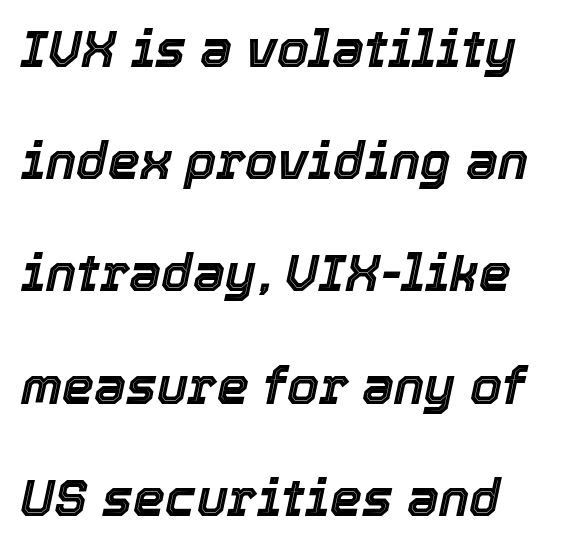
Q: Is the text italic (slanted)? A: Yes, it leans right by about 12 degrees.
Q: Is the text underlined? A: No.
Q: How is the paragraph aligned? A: Left-aligned.
Q: Is the spacing between letters normal or unusually wide? A: Normal.
Q: Is the spacing between lines tight, normal or loose? A: Loose.
Q: Width (condensed, normal, or wide)? A: Normal.
Q: x-height? A: Medium.
Q: Monospaced? A: No.
